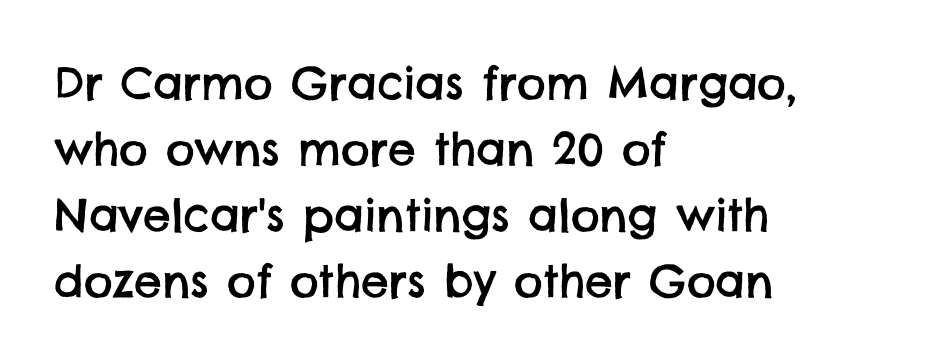
{"serif": "no", "width": "normal", "stroke_contrast": "low", "x_height": "large", "monospaced": "no", "underline": "no", "align": "left", "line_spacing": "normal", "line_spacing_ratio": 1.5, "letter_spacing": "normal", "letter_spacing_em": 0.0, "glyph_px": 44}
